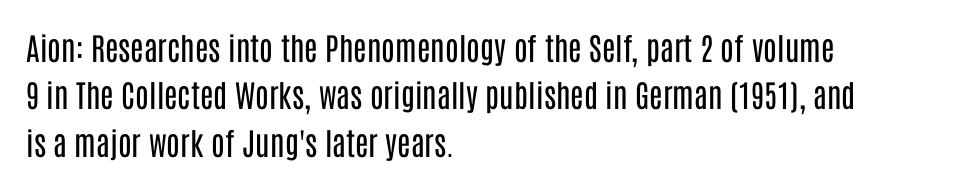
Q: Is the text bold? A: No.
Q: Is the text italic (slanted)? A: No, it is upright.
Q: Is the typeface a serif or a sans-serif typeface? A: Sans-serif.
Q: Is the text underlined? A: No.
Q: How is the paragraph aligned? A: Left-aligned.
Q: Is the spacing between letters normal or unusually wide? A: Normal.
Q: Is the spacing between lines tight, normal or loose? A: Normal.
Q: Width (condensed, normal, or wide)? A: Condensed.
Q: Stroke contrast? A: Low.
Q: x-height? A: Large.
Q: Monospaced? A: No.
